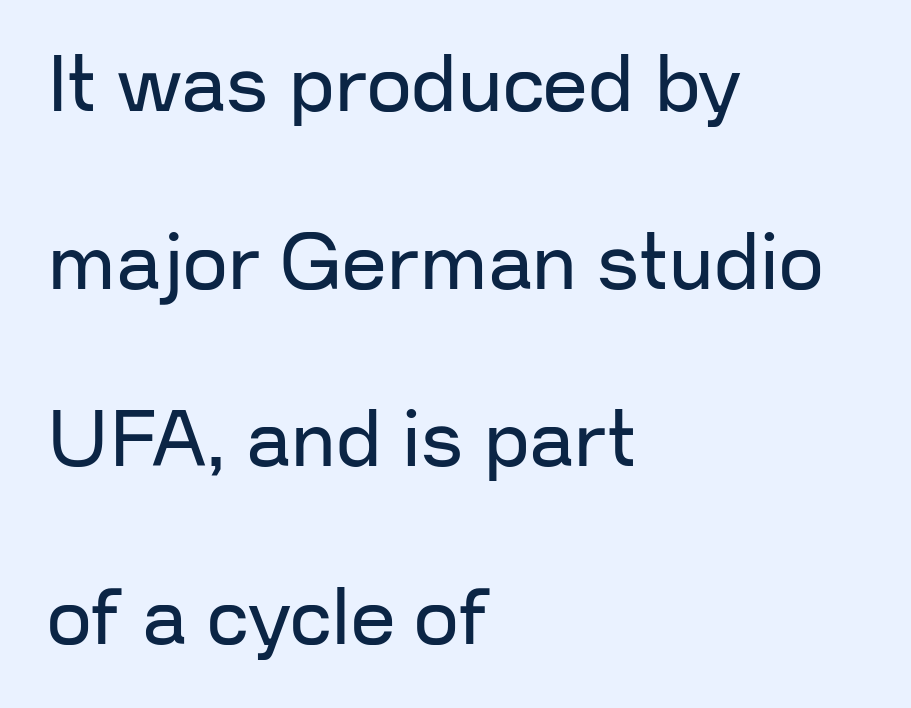
Q: Is the text bold? A: No.
Q: Is the text italic (slanted)? A: No, it is upright.
Q: Is the typeface a serif or a sans-serif typeface? A: Sans-serif.
Q: Is the text underlined? A: No.
Q: How is the paragraph aligned? A: Left-aligned.
Q: Is the spacing between letters normal or unusually wide? A: Normal.
Q: Is the spacing between lines tight, normal or loose? A: Loose.
Q: Width (condensed, normal, or wide)? A: Normal.
Q: Stroke contrast? A: Low.
Q: x-height? A: Medium.
Q: Monospaced? A: No.
